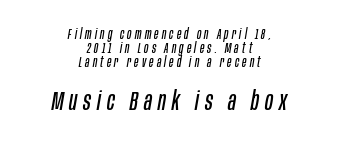
The image shows 26 px text type, italic (leaning right); set centered, tight line spacing (0.99x), unusually wide letter spacing (+0.23 em), not underlined; the second (bottom) block is 1.86x larger.
